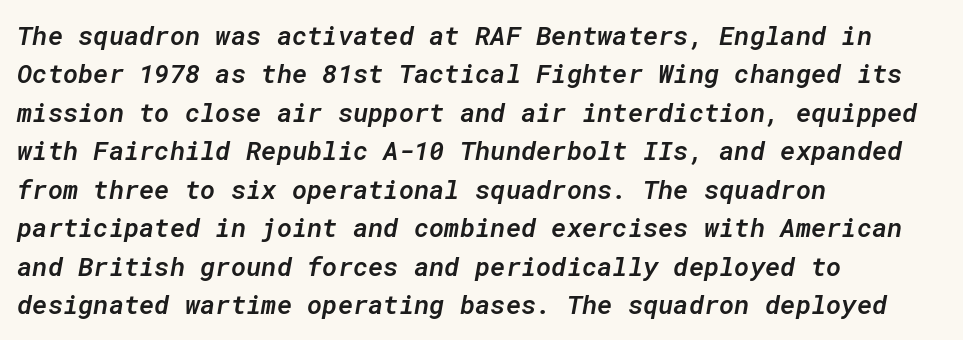
The image shows 26 px text type, italic (leaning right); set left-aligned, normal line spacing (1.48x), normal letter spacing, not underlined.
